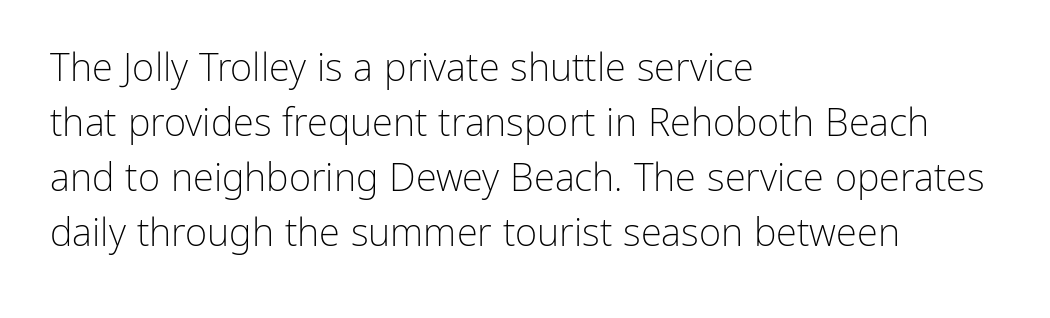
{"serif": "no", "italic": "no", "bold": "no", "weight": "light", "width": "normal", "stroke_contrast": "low", "x_height": "medium", "monospaced": "no", "underline": "no", "align": "left", "line_spacing": "normal", "line_spacing_ratio": 1.45, "letter_spacing": "normal", "letter_spacing_em": 0.0, "glyph_px": 38}
